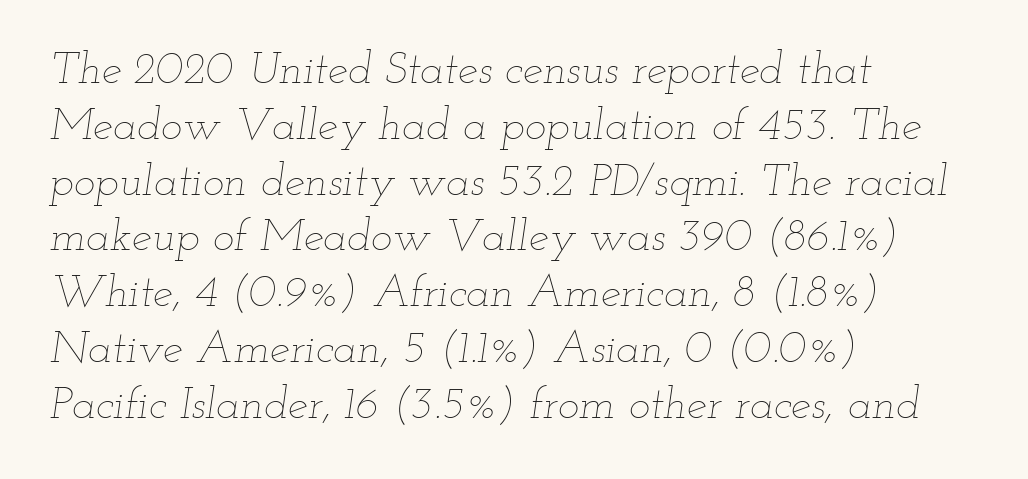
{"italic": "yes", "lean": "right", "slant_degrees": 12, "bold": "no", "weight": "thin", "width": "wide", "stroke_contrast": "low", "x_height": "small", "monospaced": "no", "underline": "no", "align": "left", "line_spacing_ratio": 1.24, "letter_spacing": "normal", "letter_spacing_em": 0.0, "glyph_px": 45}
